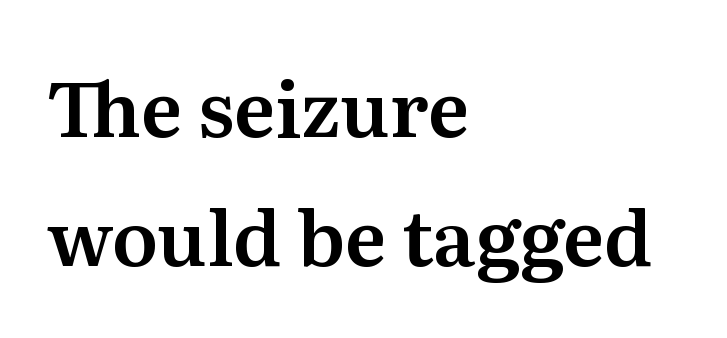
Q: Is the text italic (slanted)? A: No, it is upright.
Q: Is the typeface a serif or a sans-serif typeface? A: Serif.
Q: Is the text underlined? A: No.
Q: How is the paragraph aligned? A: Left-aligned.
Q: Is the spacing between letters normal or unusually wide? A: Normal.
Q: Is the spacing between lines tight, normal or loose? A: Normal.
Q: Width (condensed, normal, or wide)? A: Normal.
Q: Stroke contrast? A: Medium.
Q: x-height? A: Medium.
Q: Monospaced? A: No.
